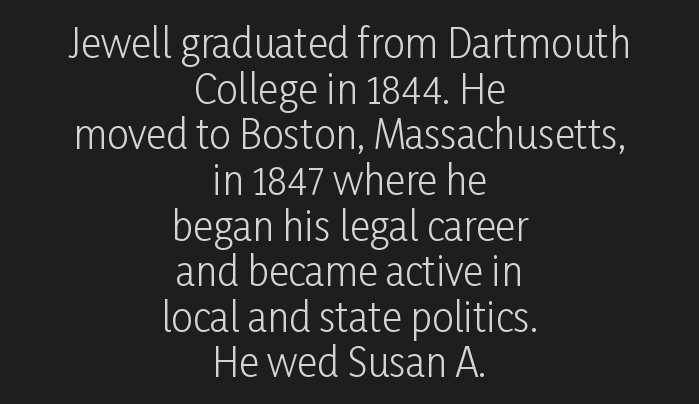
{"serif": "no", "italic": "no", "bold": "no", "weight": "light", "width": "condensed", "stroke_contrast": "low", "x_height": "medium", "monospaced": "no", "underline": "no", "align": "center", "line_spacing_ratio": 1.17, "letter_spacing": "normal", "letter_spacing_em": 0.0, "glyph_px": 39}
